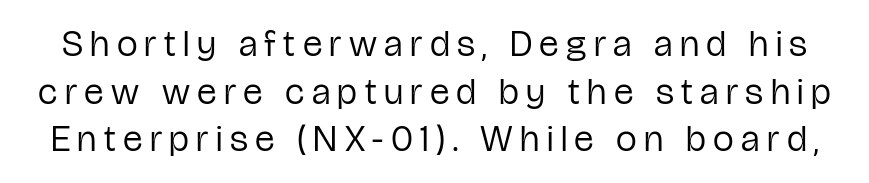
The line texture is sparse and dotted thanks to wide tracking. Regarding leading, the lines here are spaced in the standard way. If you drew a line through each stem, it would be perfectly vertical. Anything drawn beneath the words? Only blank space. Here the designer chose a conventional face with non-uniform glyph widths.
